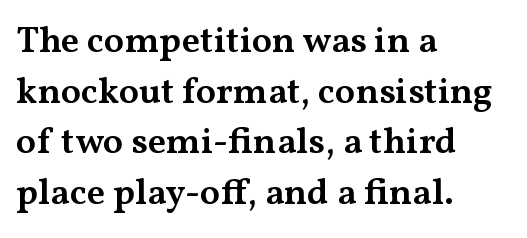
Is there any slant? The stems are plumb. Horizontal alignment here is leftward, the default for most running prose. Check under the words: just untouched page. The typeface chosen for these lines features serifs.
